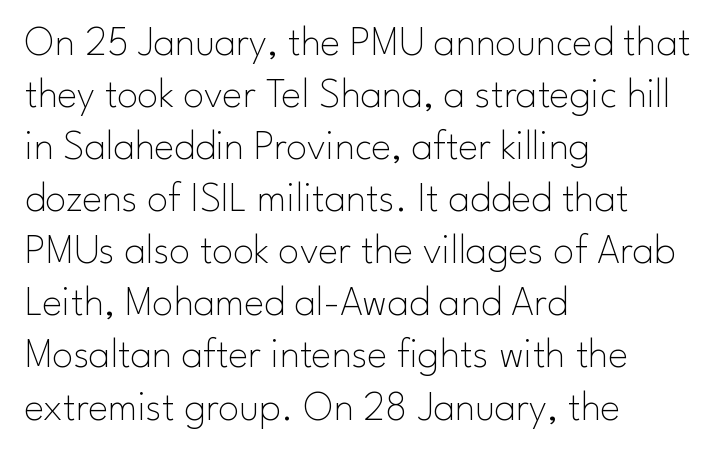
The image shows 42 px thin sans-serif type, upright; set left-aligned, line spacing 1.24x, normal letter spacing, not underlined; low stroke contrast and a small x-height.
